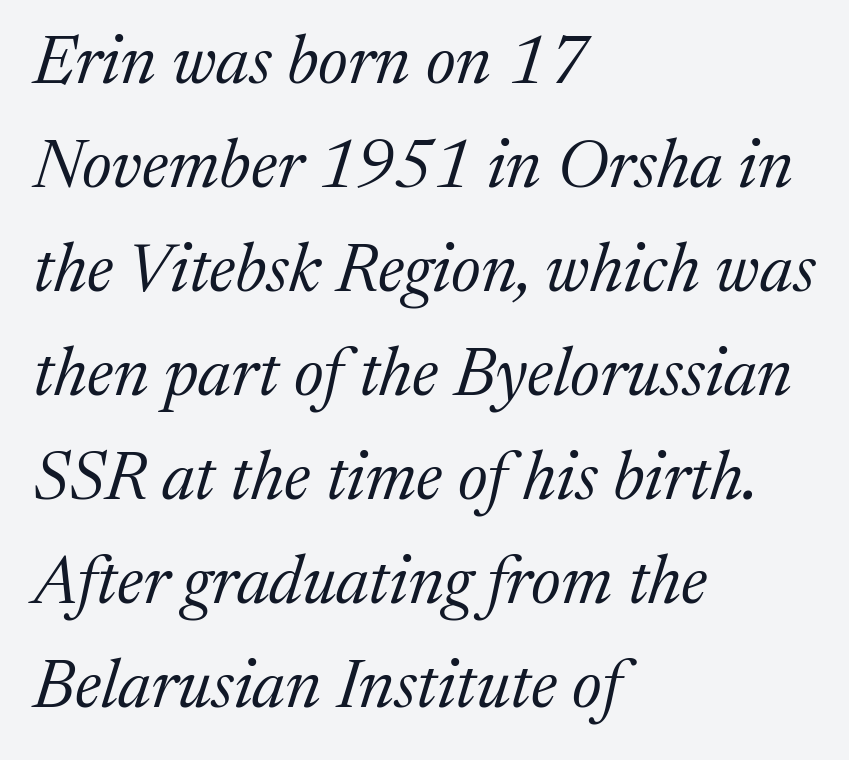
The image shows 68 px regular-weight serif type, italic (leaning right); set left-aligned, normal line spacing (1.53x), normal letter spacing, not underlined; medium stroke contrast and a medium x-height.
